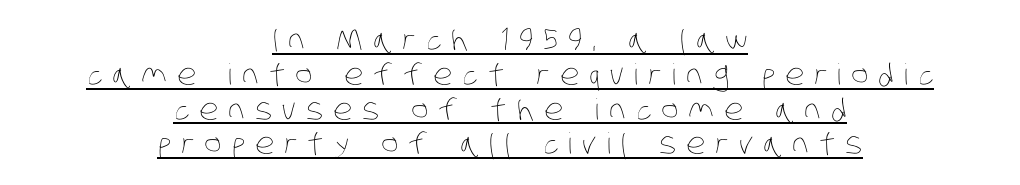
Q: Is the text bold? A: No.
Q: Is the text underlined? A: Yes.
Q: How is the paragraph aligned? A: Centered.
Q: Is the spacing between letters normal or unusually wide? A: Unusually wide.
Q: Width (condensed, normal, or wide)? A: Condensed.
Q: Stroke contrast? A: Low.
Q: x-height? A: Large.
Q: Monospaced? A: No.
